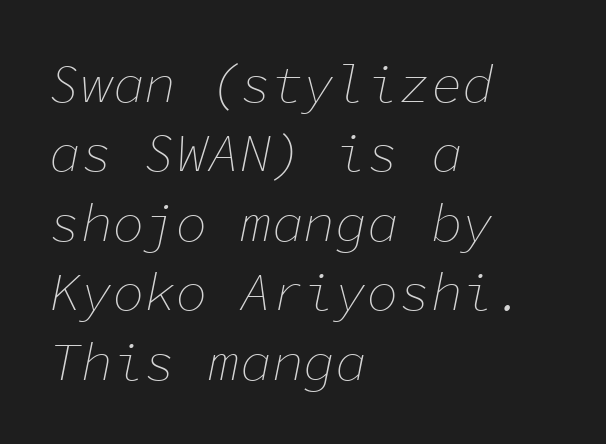
The image shows 53 px thin type, italic (leaning right), monospaced; set left-aligned, normal line spacing (1.31x), normal letter spacing, not underlined; low stroke contrast and a medium x-height.
